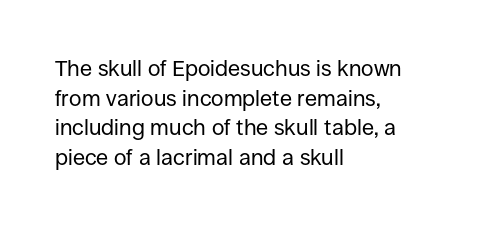
The image shows 22 px text type, upright; set left-aligned, normal line spacing (1.35x), normal letter spacing, not underlined.
